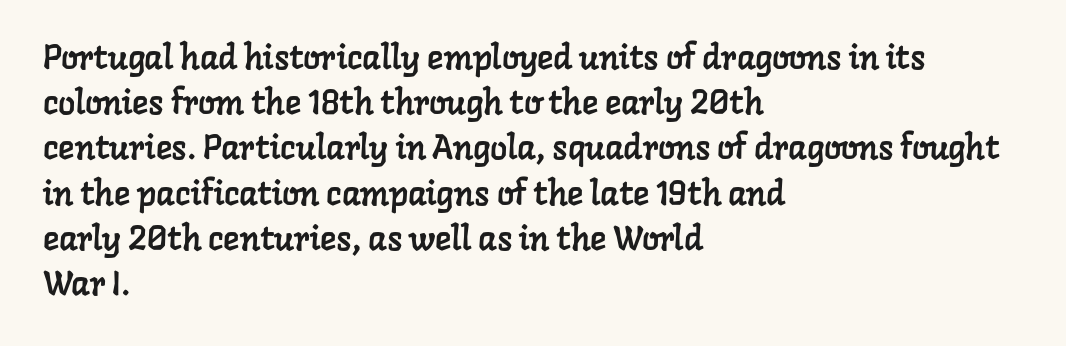
{"serif": "yes", "width": "normal", "stroke_contrast": "low", "x_height": "medium", "monospaced": "no", "underline": "no", "align": "left", "line_spacing": "normal", "line_spacing_ratio": 1.33, "letter_spacing": "normal", "letter_spacing_em": 0.0, "glyph_px": 34}
